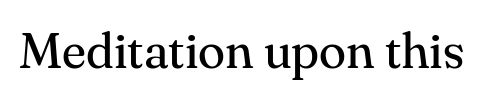
The image shows 50 px regular-weight serif type, upright; set normal letter spacing, not underlined; medium stroke contrast and a small x-height.
